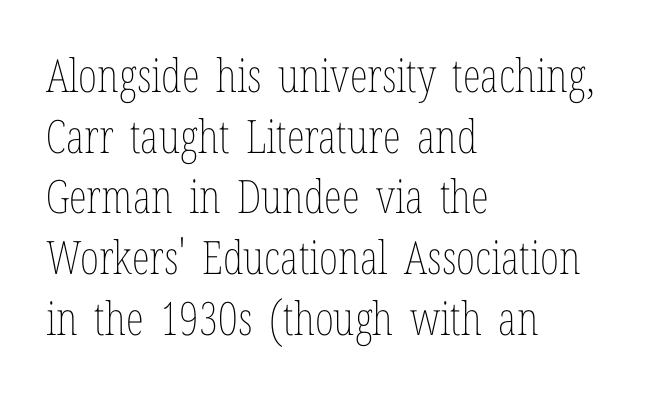
Is this a fixed-width face? No — the glyphs have proportional, varying widths. The designer left line spacing at the default. The weight would be labelled regular, book, light, or lighter still. When letters stand straight like this, we call the style roman or upright. Honestly, there is no underline to notice here at all. This sample uses plain, unmodified letter spacing.
